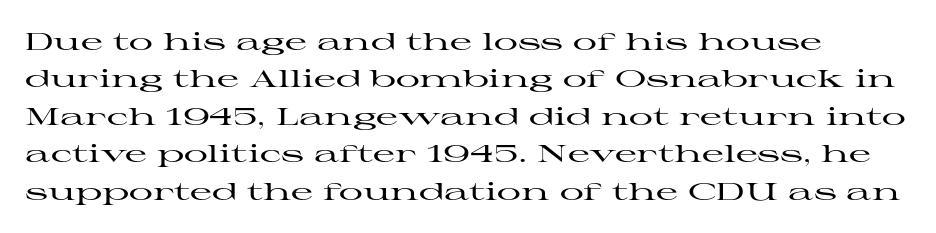
Q: Is the text italic (slanted)? A: No, it is upright.
Q: Is the text underlined? A: No.
Q: How is the paragraph aligned? A: Left-aligned.
Q: Is the spacing between letters normal or unusually wide? A: Normal.
Q: Is the spacing between lines tight, normal or loose? A: Normal.
